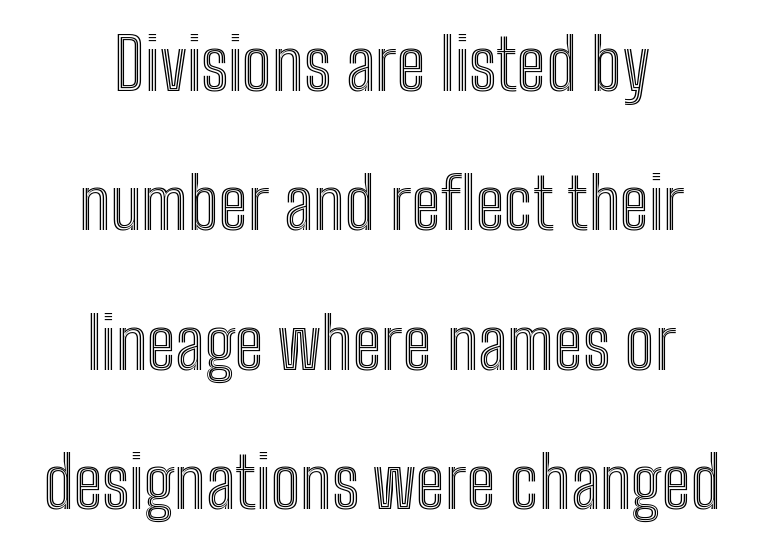
Q: Is the text italic (slanted)? A: No, it is upright.
Q: Is the text underlined? A: No.
Q: How is the paragraph aligned? A: Centered.
Q: Is the spacing between letters normal or unusually wide? A: Normal.
Q: Is the spacing between lines tight, normal or loose? A: Loose.
Q: Width (condensed, normal, or wide)? A: Condensed.
Q: x-height? A: Medium.
Q: Monospaced? A: No.
